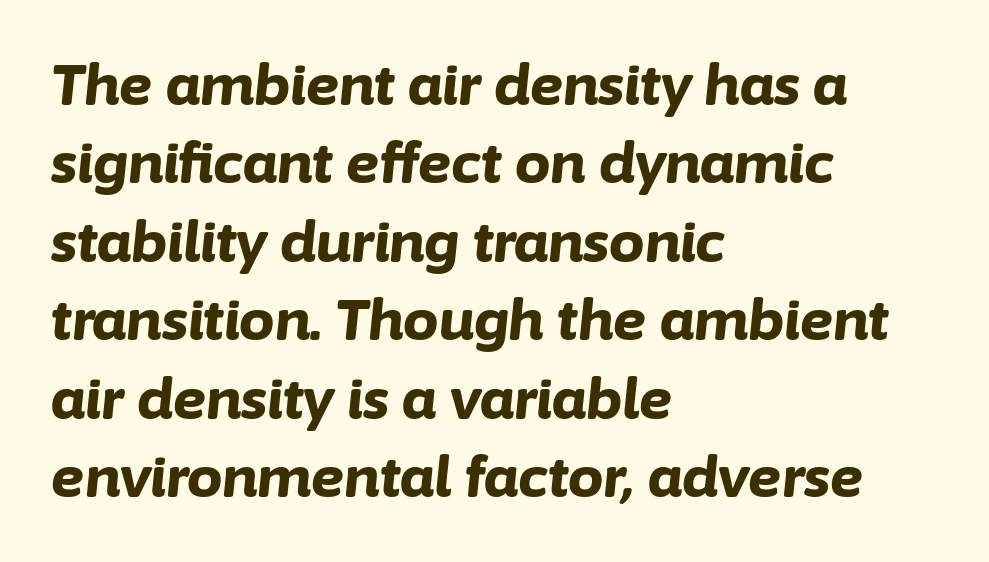
The image shows 56 px bold type, italic (leaning right); set left-aligned, normal line spacing (1.4x), normal letter spacing, not underlined; low stroke contrast and a medium x-height.
